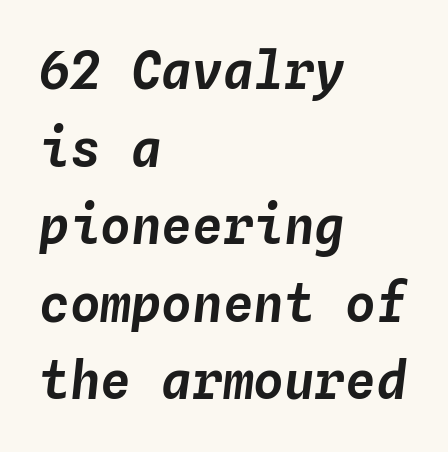
The image shows 51 px text type, italic (leaning right), monospaced; set left-aligned, normal line spacing (1.52x), normal letter spacing, not underlined; low stroke contrast and a medium x-height.
